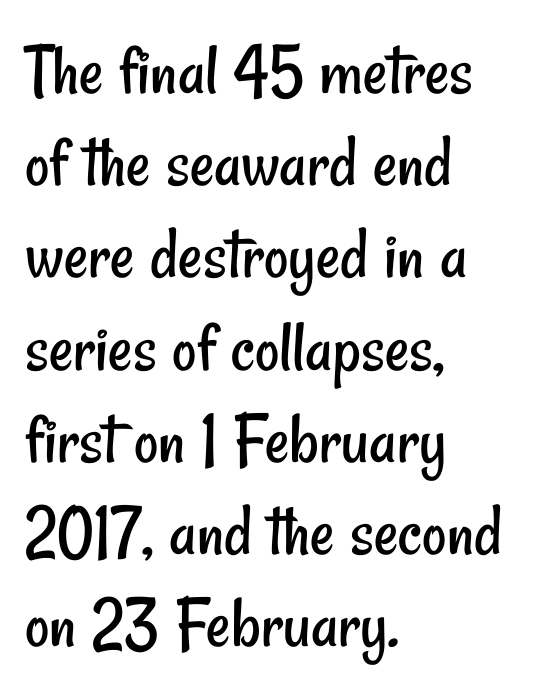
Q: Is the text bold? A: No.
Q: Is the typeface a serif or a sans-serif typeface? A: Sans-serif.
Q: Is the text underlined? A: No.
Q: How is the paragraph aligned? A: Left-aligned.
Q: Is the spacing between letters normal or unusually wide? A: Normal.
Q: Width (condensed, normal, or wide)? A: Condensed.
Q: Stroke contrast? A: Low.
Q: x-height? A: Small.
Q: Monospaced? A: No.
